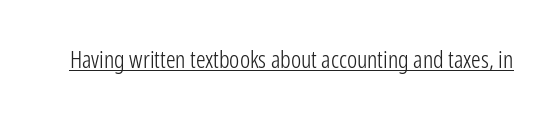
The image shows 24 px text type, upright; set normal letter spacing, underlined.
